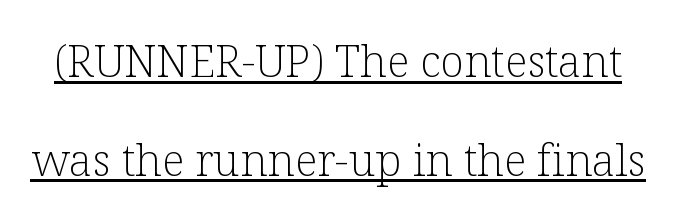
Q: Is the text bold? A: No.
Q: Is the text italic (slanted)? A: No, it is upright.
Q: Is the typeface a serif or a sans-serif typeface? A: Serif.
Q: Is the text underlined? A: Yes.
Q: Is the spacing between letters normal or unusually wide? A: Normal.
Q: Is the spacing between lines tight, normal or loose? A: Loose.
Q: Width (condensed, normal, or wide)? A: Normal.
Q: Stroke contrast? A: Low.
Q: x-height? A: Medium.
Q: Monospaced? A: No.
